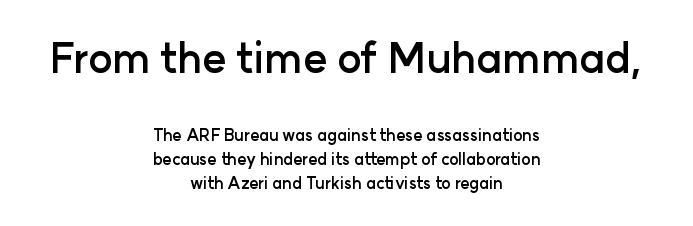
{"serif": "no", "italic": "no", "bold": "yes", "weight": "semibold", "width": "normal", "stroke_contrast": "low", "x_height": "medium", "monospaced": "no", "underline": "no", "align": "center", "line_spacing": "normal", "line_spacing_ratio": 1.48, "letter_spacing": "normal", "letter_spacing_em": 0.0, "larger_block": "first", "size_ratio": 2.56, "glyph_px": 41}
